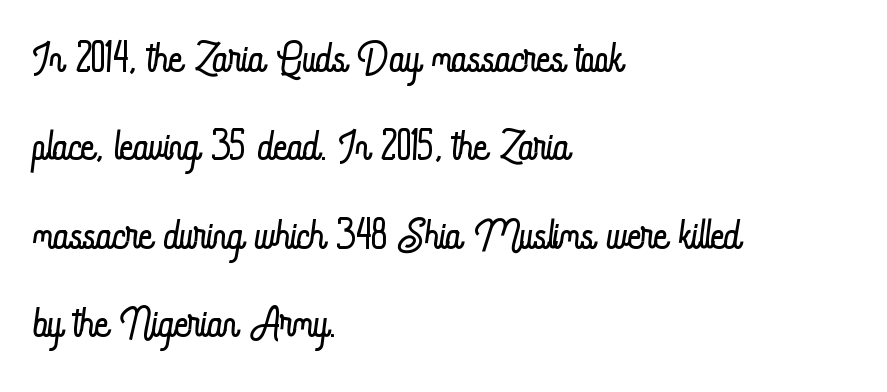
Each stroke keeps to a modest, everyday thickness or less. A typesetter would call this leading conventional body-copy spacing. The rendering anchors every line to the left-hand side. Between one letter and the next there's only the usual sliver of space. Is this a fixed-width face? No — the glyphs have proportional, varying widths.
